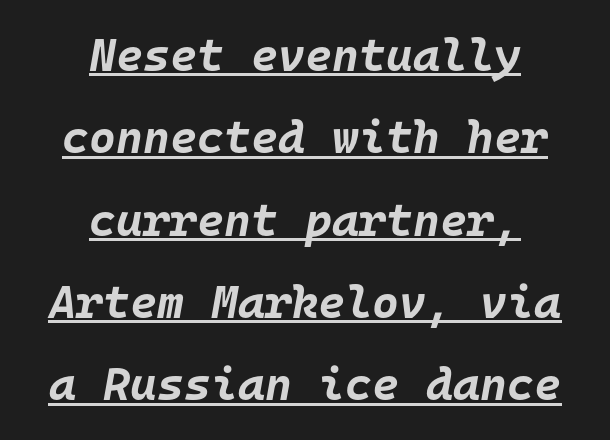
The image shows 46 px bold type, italic (leaning right), monospaced; set centered, line spacing 1.79x, normal letter spacing, underlined; low stroke contrast and a large x-height.
